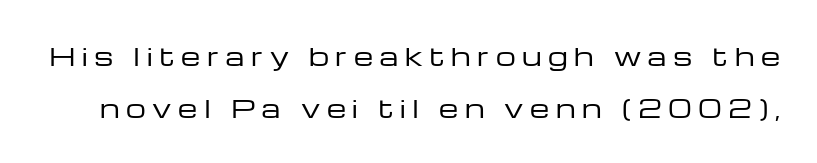
{"italic": "no", "bold": "no", "underline": "no", "line_spacing": "loose", "line_spacing_ratio": 2.1, "letter_spacing": "wide", "letter_spacing_em": 0.26, "glyph_px": 25}
